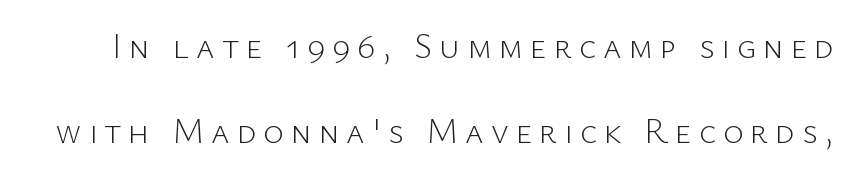
The rendering inserts visible extra space after every character. Heaviness? Minimal to ordinary, like unemphasized prose. You can tell from the bare stems that sans-serif type was used. Successive baselines arrive slowly, with a big drop between each. Every stem runs plumb, perpendicular to the baseline. A clean baseline with only descenders dipping below it.
